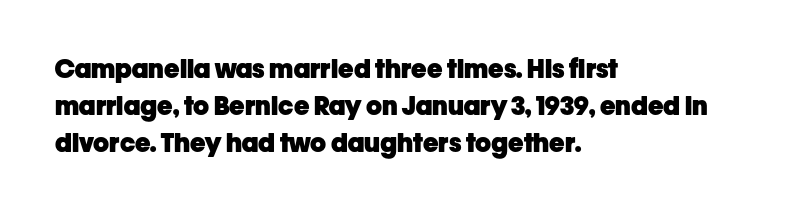
Q: Is the text bold? A: Yes.
Q: Is the text italic (slanted)? A: No, it is upright.
Q: Is the text underlined? A: No.
Q: How is the paragraph aligned? A: Left-aligned.
Q: Is the spacing between letters normal or unusually wide? A: Normal.
Q: Is the spacing between lines tight, normal or loose? A: Normal.
